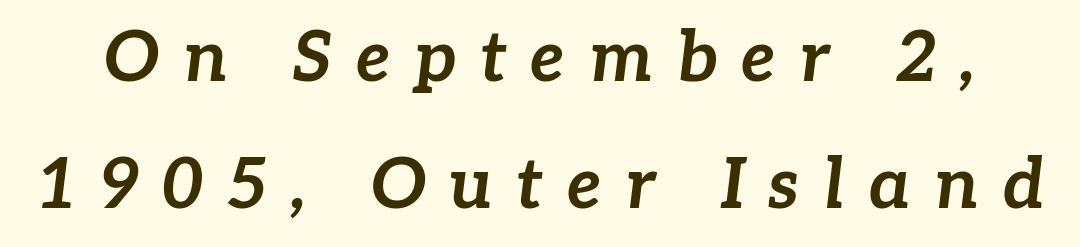
Q: Is the text bold? A: Yes.
Q: Is the text italic (slanted)? A: Yes, it leans right by about 7 degrees.
Q: Is the text underlined? A: No.
Q: Is the spacing between letters normal or unusually wide? A: Unusually wide.
Q: Width (condensed, normal, or wide)? A: Normal.
Q: Stroke contrast? A: Low.
Q: x-height? A: Medium.
Q: Monospaced? A: No.
